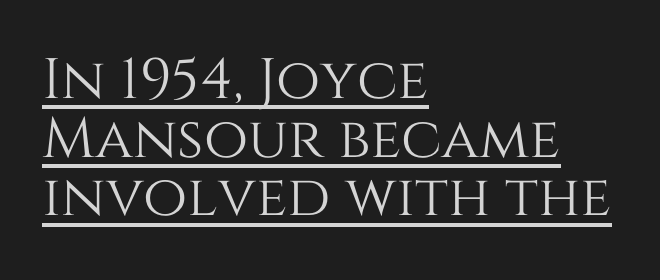
{"italic": "no", "width": "normal", "stroke_contrast": "medium", "x_height": "large", "monospaced": "no", "underline": "yes", "align": "left", "line_spacing": "tight", "line_spacing_ratio": 1.03, "letter_spacing": "normal", "letter_spacing_em": 0.0, "glyph_px": 57}
